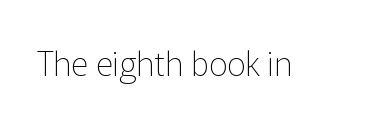
Q: Is the text bold? A: No.
Q: Is the text italic (slanted)? A: No, it is upright.
Q: Is the typeface a serif or a sans-serif typeface? A: Sans-serif.
Q: Is the text underlined? A: No.
Q: Is the spacing between letters normal or unusually wide? A: Normal.
Q: Width (condensed, normal, or wide)? A: Normal.
Q: Stroke contrast? A: Low.
Q: x-height? A: Medium.
Q: Monospaced? A: No.
